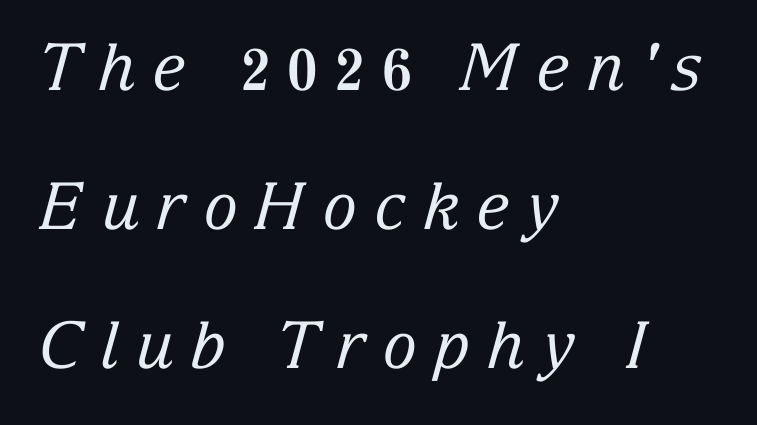
{"serif": "yes", "italic": "yes", "lean": "right", "slant_degrees": 15, "bold": "no", "weight": "regular", "width": "normal", "stroke_contrast": "low", "x_height": "medium", "monospaced": "no", "underline": "no", "align": "left", "line_spacing": "loose", "line_spacing_ratio": 2.14, "letter_spacing": "wide", "letter_spacing_em": 0.26, "glyph_px": 65}
